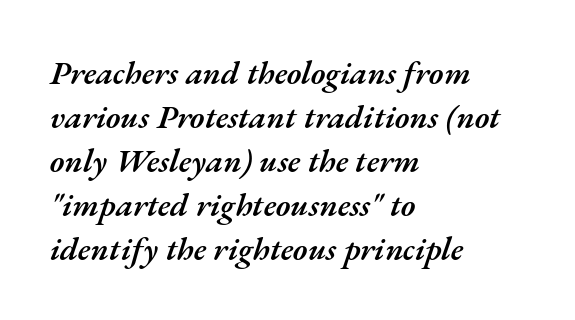
The image shows 33 px semibold type, italic (leaning right); set left-aligned, normal line spacing (1.33x), normal letter spacing, not underlined; medium stroke contrast and a small x-height.
